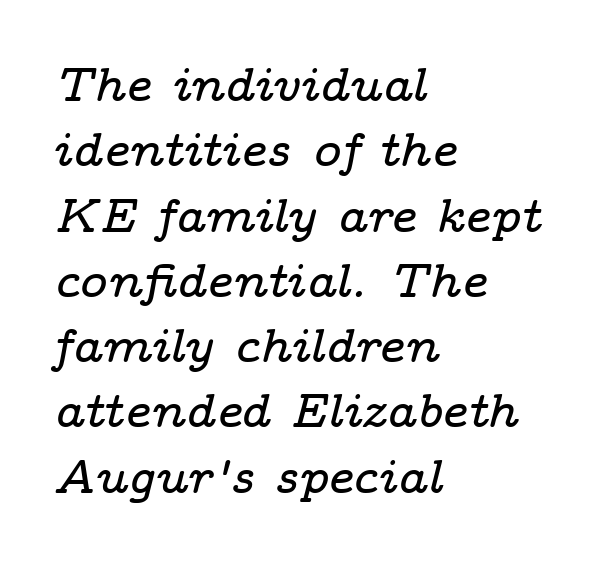
The image shows 48 px wide serif type, italic (leaning right); set left-aligned, normal line spacing (1.36x), normal letter spacing, not underlined; low stroke contrast and a medium x-height.
